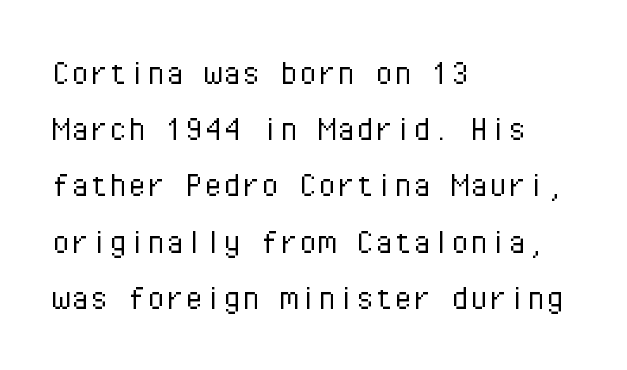
The vertical gap from one line to the next is medium. Note: no serifs on the glyphs. The tracking reads as untouched default to a designer's eye. Vertical strokes here are truly vertical. Where is the straight margin? On the left. Check the space under the baseline: it is left empty.
